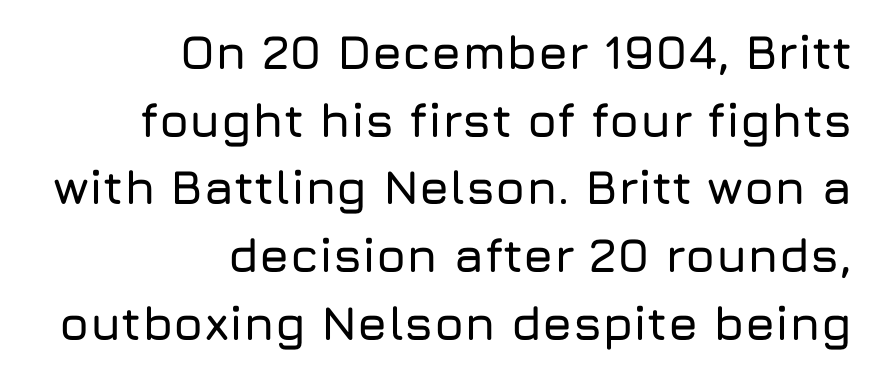
Q: Is the text italic (slanted)? A: No, it is upright.
Q: Is the typeface a serif or a sans-serif typeface? A: Sans-serif.
Q: Is the text underlined? A: No.
Q: How is the paragraph aligned? A: Right-aligned.
Q: Is the spacing between letters normal or unusually wide? A: Normal.
Q: Is the spacing between lines tight, normal or loose? A: Normal.
Q: Width (condensed, normal, or wide)? A: Normal.
Q: Stroke contrast? A: Low.
Q: x-height? A: Medium.
Q: Monospaced? A: No.
